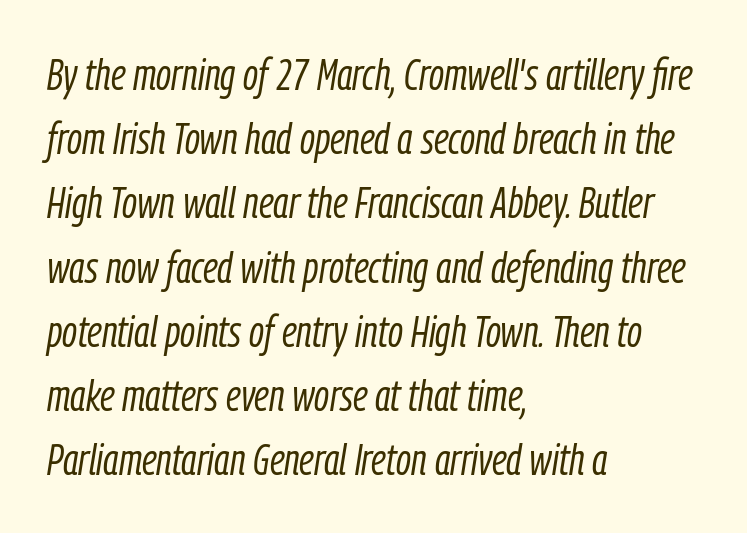
The image shows 44 px light, condensed type, italic (leaning right); set left-aligned, normal line spacing (1.46x), normal letter spacing, not underlined; low stroke contrast and a medium x-height.
